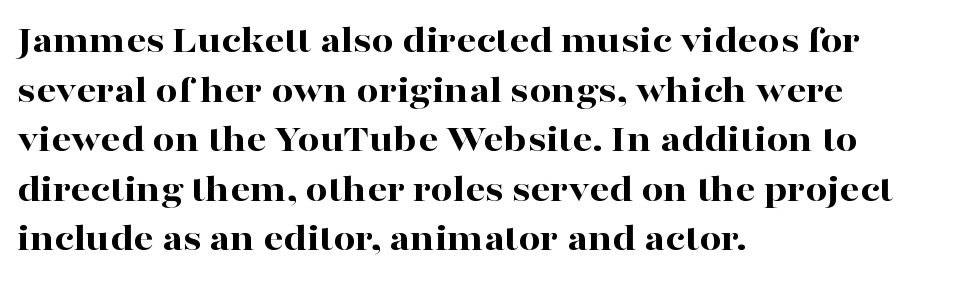
Q: Is the text bold? A: Yes.
Q: Is the text italic (slanted)? A: No, it is upright.
Q: Is the typeface a serif or a sans-serif typeface? A: Serif.
Q: Is the text underlined? A: No.
Q: How is the paragraph aligned? A: Left-aligned.
Q: Is the spacing between letters normal or unusually wide? A: Normal.
Q: Is the spacing between lines tight, normal or loose? A: Normal.
Q: Width (condensed, normal, or wide)? A: Wide.
Q: Stroke contrast? A: High.
Q: x-height? A: Medium.
Q: Monospaced? A: No.
